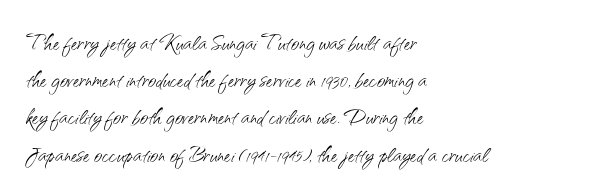
This sample uses a sans-serif face. One glance says typical: line gaps are just what's usual. Note the varied advance widths — an 'i' is clearly narrower than an 'm'. This rendering features lettering with no underline. Counters stay open thanks to moderate or lighter strokes. Is the block centered? No — it sits flush against the left margin.
